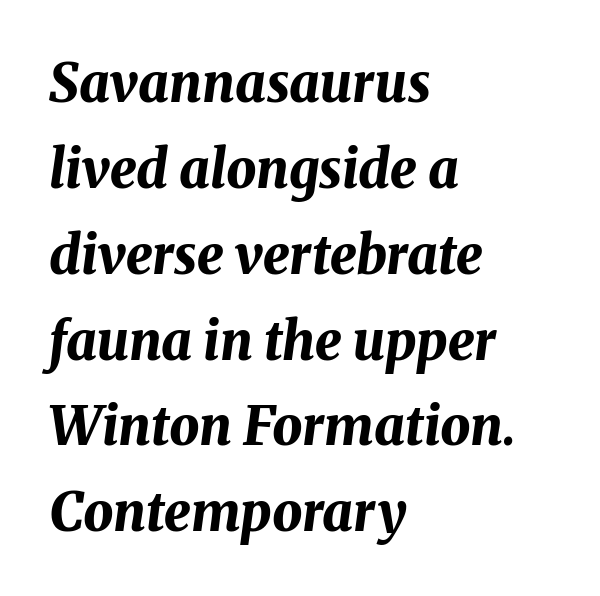
A typesetter would mark this as italic. Spacing verdict: proportional, widths tailored to each character. The horizontal fit of the characters is conventional and even. No word sits above an underline. Look at the stroke-to-counter ratio: heavy, a bold. Successive baselines arrive at the customary interval.
